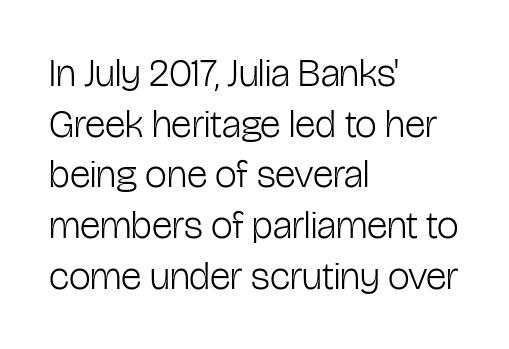
Q: Is the text bold? A: No.
Q: Is the text italic (slanted)? A: No, it is upright.
Q: Is the typeface a serif or a sans-serif typeface? A: Sans-serif.
Q: Is the text underlined? A: No.
Q: How is the paragraph aligned? A: Left-aligned.
Q: Is the spacing between letters normal or unusually wide? A: Normal.
Q: Is the spacing between lines tight, normal or loose? A: Normal.
Q: Width (condensed, normal, or wide)? A: Condensed.
Q: Stroke contrast? A: Low.
Q: x-height? A: Medium.
Q: Monospaced? A: No.
